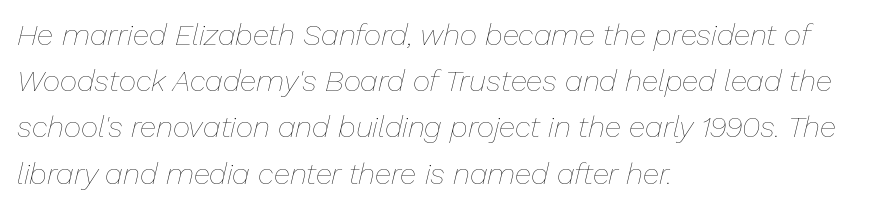
The image shows 30 px thin type, italic (leaning right); set left-aligned, normal line spacing (1.54x), normal letter spacing, not underlined; low stroke contrast and a medium x-height.
